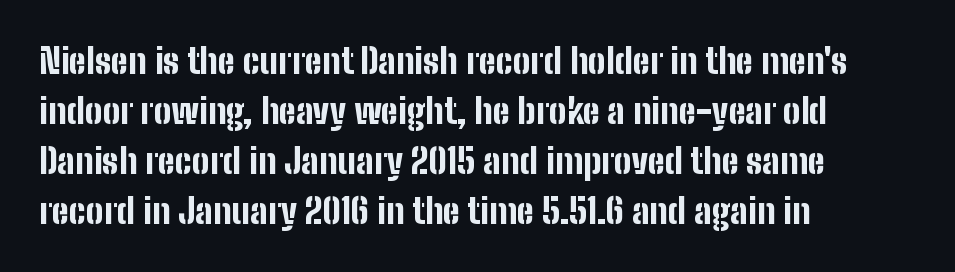
Q: Is the text bold? A: Yes.
Q: Is the text italic (slanted)? A: No, it is upright.
Q: Is the typeface a serif or a sans-serif typeface? A: Sans-serif.
Q: Is the text underlined? A: No.
Q: How is the paragraph aligned? A: Left-aligned.
Q: Is the spacing between letters normal or unusually wide? A: Normal.
Q: Is the spacing between lines tight, normal or loose? A: Normal.
Q: Width (condensed, normal, or wide)? A: Condensed.
Q: Stroke contrast? A: Low.
Q: x-height? A: Medium.
Q: Monospaced? A: No.
